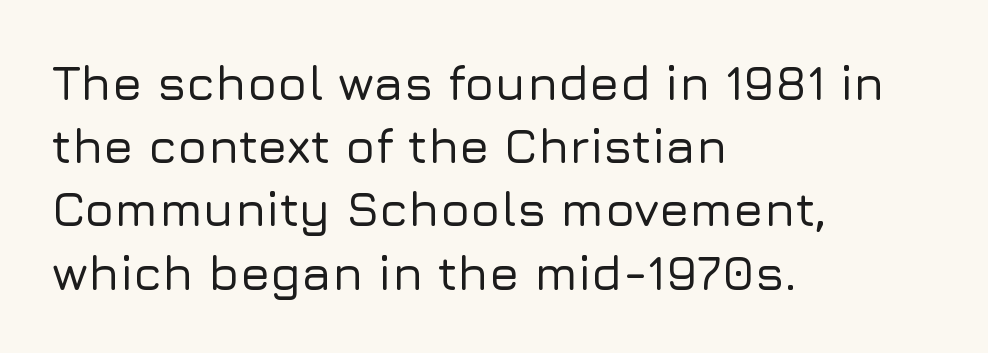
Unlike a traditional serif, this face leaves its strokes unadorned. Rule under the text: the space is simply empty. The passage shown is typed in a proportional face where columns would drift. In CSS terms this would be text-align: left. Regular leading. Inter-character spacing is left at the font's built-in metrics.
